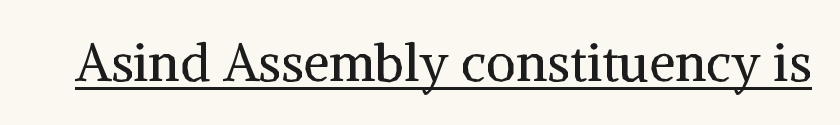
The image shows 52 px regular-weight serif type, upright; set normal letter spacing, underlined; medium stroke contrast and a medium x-height.
